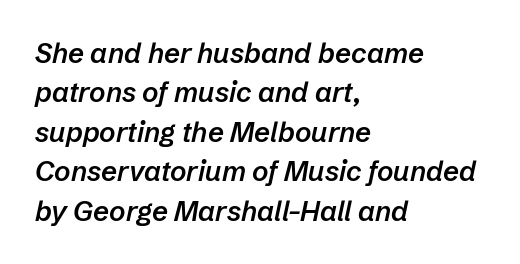
{"italic": "yes", "lean": "right", "slant_degrees": 12, "bold": "semi", "weight": "semibold", "width": "normal", "stroke_contrast": "low", "x_height": "medium", "monospaced": "no", "underline": "no", "align": "left", "line_spacing": "normal", "line_spacing_ratio": 1.41, "letter_spacing": "normal", "letter_spacing_em": 0.0, "glyph_px": 28}
